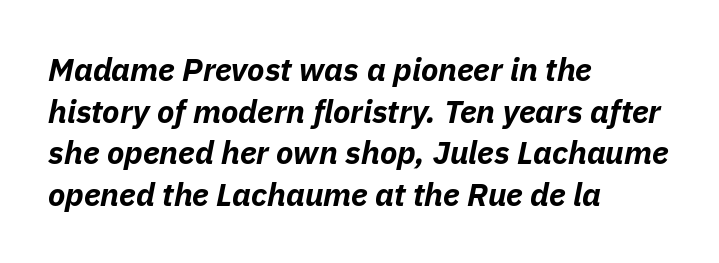
{"italic": "yes", "lean": "right", "slant_degrees": 11, "bold": "yes", "weight": "bold", "width": "normal", "stroke_contrast": "low", "x_height": "medium", "monospaced": "no", "underline": "no", "align": "left", "line_spacing": "normal", "line_spacing_ratio": 1.3, "letter_spacing": "normal", "letter_spacing_em": 0.0, "glyph_px": 32}
